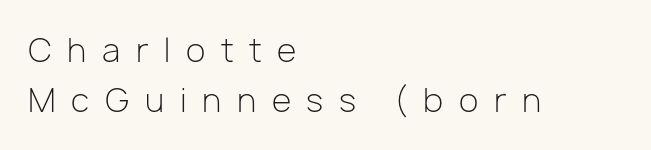
Line starts are locked; line ends wander. The face looks like a standard text weight, possibly lighter. Each letter keeps its own natural width here, so spacing adapts to shape. Regarding leading, the lines here are spaced in the standard way. Decoration check: the copy has no underline. You can tell it's not italic because the verticals are truly vertical.
